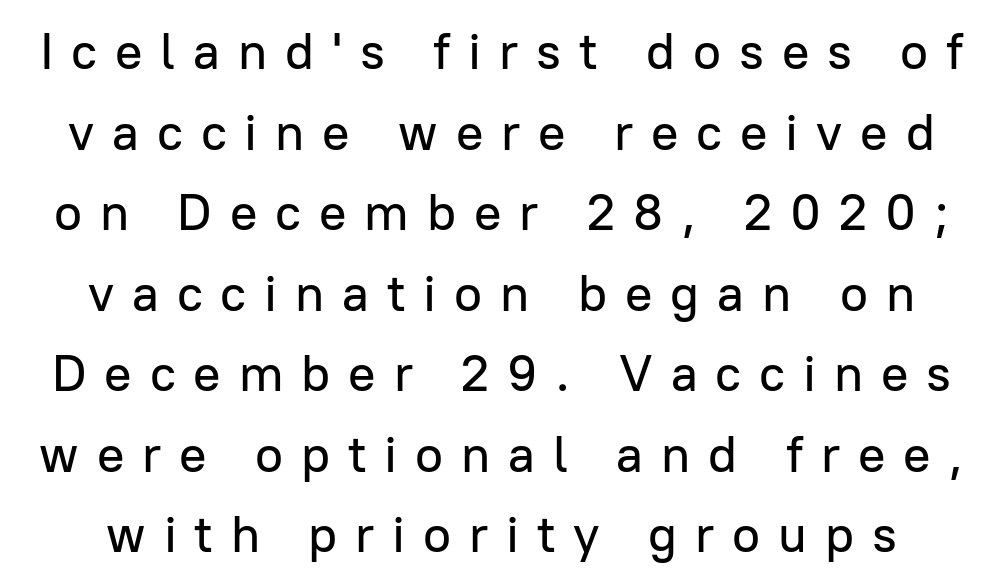
{"serif": "no", "italic": "no", "width": "normal", "stroke_contrast": "low", "x_height": "medium", "monospaced": "no", "underline": "no", "line_spacing": "normal", "line_spacing_ratio": 1.58, "letter_spacing": "wide", "letter_spacing_em": 0.35, "glyph_px": 51}
